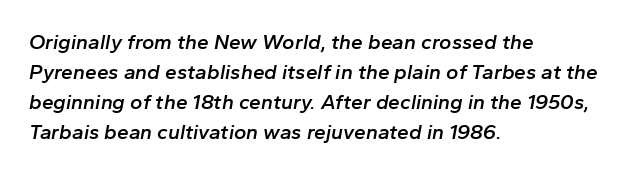
Q: Is the text bold? A: Semi-bold.
Q: Is the text italic (slanted)? A: Yes, it leans right by about 10 degrees.
Q: Is the text underlined? A: No.
Q: How is the paragraph aligned? A: Left-aligned.
Q: Is the spacing between letters normal or unusually wide? A: Normal.
Q: Is the spacing between lines tight, normal or loose? A: Normal.
